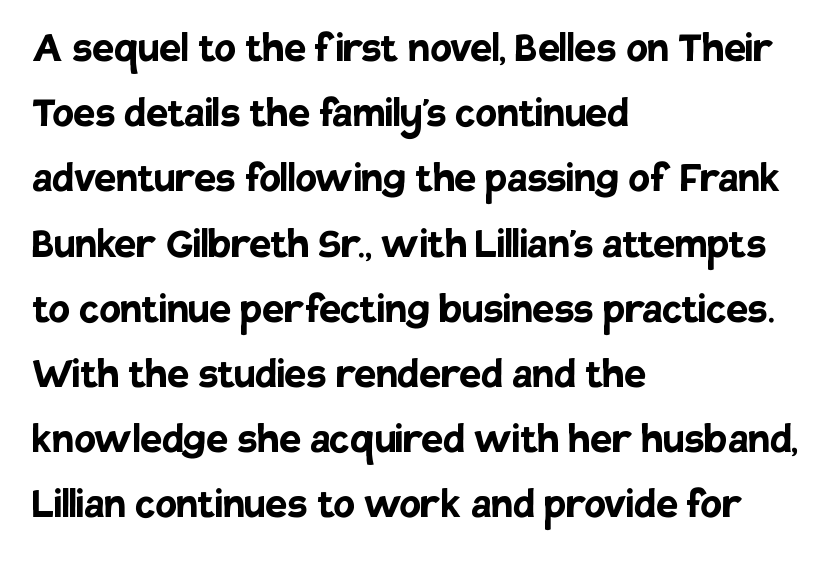
{"serif": "no", "italic": "no", "bold": "yes", "weight": "semibold", "width": "normal", "stroke_contrast": "low", "x_height": "large", "monospaced": "no", "underline": "no", "align": "left", "line_spacing": "normal", "line_spacing_ratio": 1.33, "letter_spacing": "normal", "letter_spacing_em": 0.0, "glyph_px": 49}
